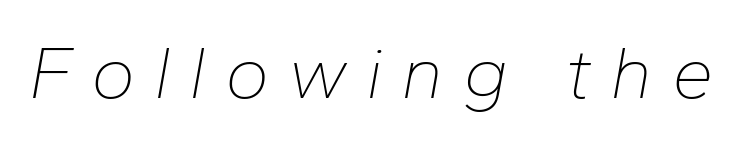
Q: Is the text bold? A: No.
Q: Is the text italic (slanted)? A: Yes, it leans right by about 10 degrees.
Q: Is the text underlined? A: No.
Q: Is the spacing between letters normal or unusually wide? A: Unusually wide.
Q: Width (condensed, normal, or wide)? A: Normal.
Q: Stroke contrast? A: Low.
Q: x-height? A: Medium.
Q: Monospaced? A: No.
